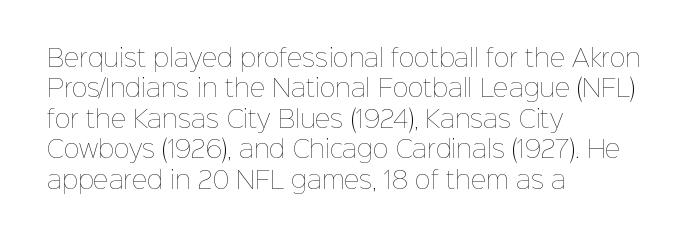
The image shows 24 px text type, upright; set left-aligned, normal line spacing (1.27x), normal letter spacing, not underlined.
